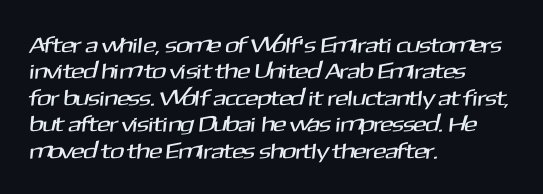
Type without underlining. Students, note that the glyphs here touch the page at normal intervals. Caption: multi-line text, flush left, ragged right.
